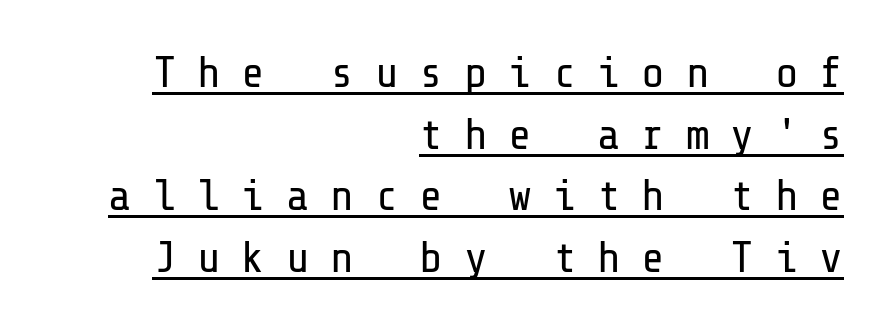
Q: Is the text bold? A: No.
Q: Is the text italic (slanted)? A: No, it is upright.
Q: Is the typeface a serif or a sans-serif typeface? A: Sans-serif.
Q: Is the text underlined? A: Yes.
Q: How is the paragraph aligned? A: Right-aligned.
Q: Is the spacing between letters normal or unusually wide? A: Unusually wide.
Q: Is the spacing between lines tight, normal or loose? A: Normal.
Q: Width (condensed, normal, or wide)? A: Normal.
Q: Stroke contrast? A: Low.
Q: x-height? A: Medium.
